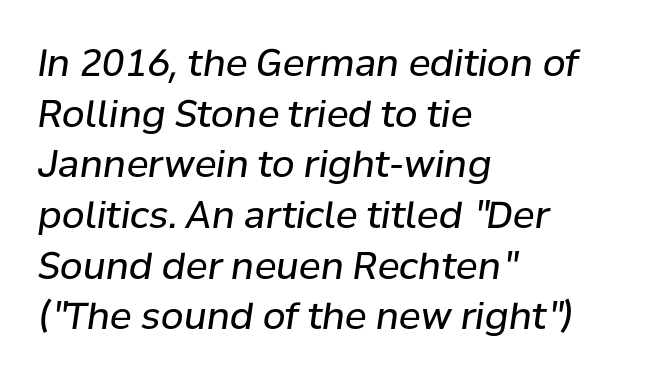
Q: Is the text bold? A: No.
Q: Is the text italic (slanted)? A: Yes, it leans right by about 8 degrees.
Q: Is the text underlined? A: No.
Q: How is the paragraph aligned? A: Left-aligned.
Q: Is the spacing between letters normal or unusually wide? A: Normal.
Q: Is the spacing between lines tight, normal or loose? A: Normal.
Q: Width (condensed, normal, or wide)? A: Normal.
Q: Stroke contrast? A: Low.
Q: x-height? A: Medium.
Q: Monospaced? A: No.
